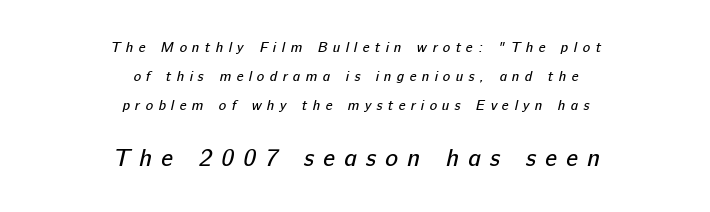
Q: Is the text bold? A: No.
Q: Is the text underlined? A: No.
Q: How is the paragraph aligned? A: Centered.
Q: Is the spacing between letters normal or unusually wide? A: Unusually wide.
Q: Is the spacing between lines tight, normal or loose? A: Loose.
Q: Which block of text is set in a larger size, the first (top) or the second (bottom)? A: The second (bottom) one.
